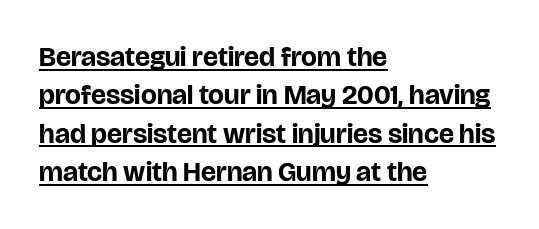
The image shows 28 px bold sans-serif type, upright; set left-aligned, normal line spacing (1.37x), normal letter spacing, underlined; low stroke contrast and a large x-height.
